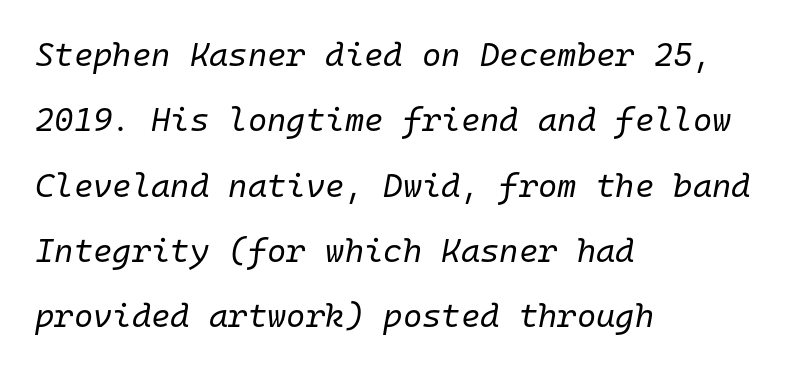
The image shows 33 px regular-weight type, italic (leaning right), monospaced; set left-aligned, loose line spacing (1.98x), normal letter spacing, not underlined; low stroke contrast and a medium x-height.
